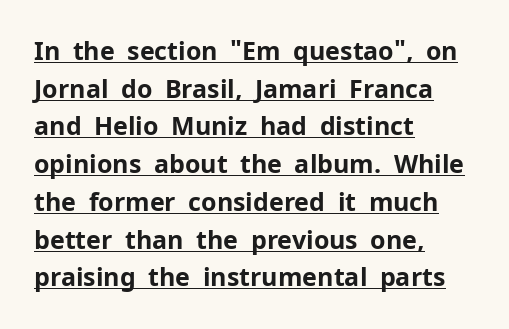
Q: Is the text bold? A: Yes.
Q: Is the text italic (slanted)? A: No, it is upright.
Q: Is the text underlined? A: Yes.
Q: How is the paragraph aligned? A: Left-aligned.
Q: Is the spacing between letters normal or unusually wide? A: Normal.
Q: Is the spacing between lines tight, normal or loose? A: Normal.
